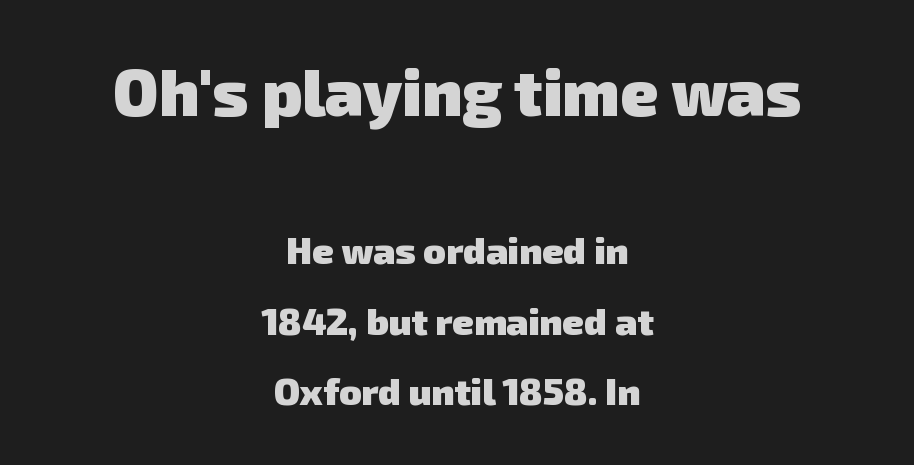
Q: Is the text bold? A: Yes.
Q: Is the typeface a serif or a sans-serif typeface? A: Sans-serif.
Q: Is the text underlined? A: No.
Q: How is the paragraph aligned? A: Centered.
Q: Is the spacing between letters normal or unusually wide? A: Normal.
Q: Is the spacing between lines tight, normal or loose? A: Loose.
Q: Which block of text is set in a larger size, the first (top) or the second (bottom)? A: The first (top) one.
Q: Width (condensed, normal, or wide)? A: Normal.
Q: Stroke contrast? A: Low.
Q: x-height? A: Medium.
Q: Monospaced? A: No.
